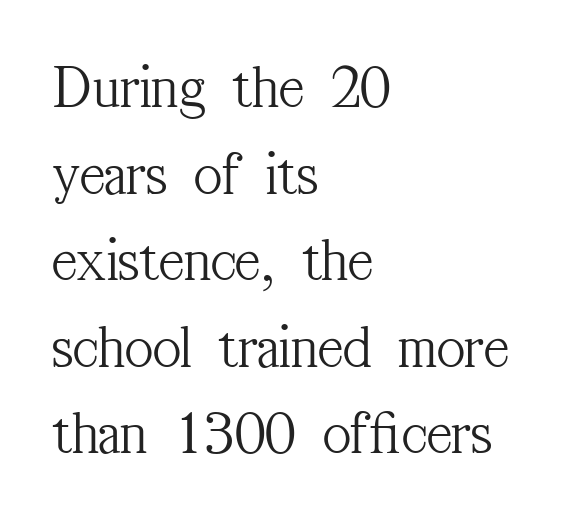
{"serif": "yes", "italic": "no", "bold": "no", "weight": "light", "width": "condensed", "stroke_contrast": "medium", "x_height": "medium", "monospaced": "no", "underline": "no", "align": "left", "line_spacing": "normal", "line_spacing_ratio": 1.42, "letter_spacing": "normal", "letter_spacing_em": 0.0, "glyph_px": 61}
